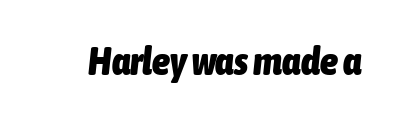
{"italic": "yes", "lean": "right", "slant_degrees": 6, "bold": "yes", "weight": "heavy", "width": "condensed", "stroke_contrast": "low", "x_height": "medium", "monospaced": "no", "underline": "no", "letter_spacing": "normal", "letter_spacing_em": 0.0, "glyph_px": 40}
